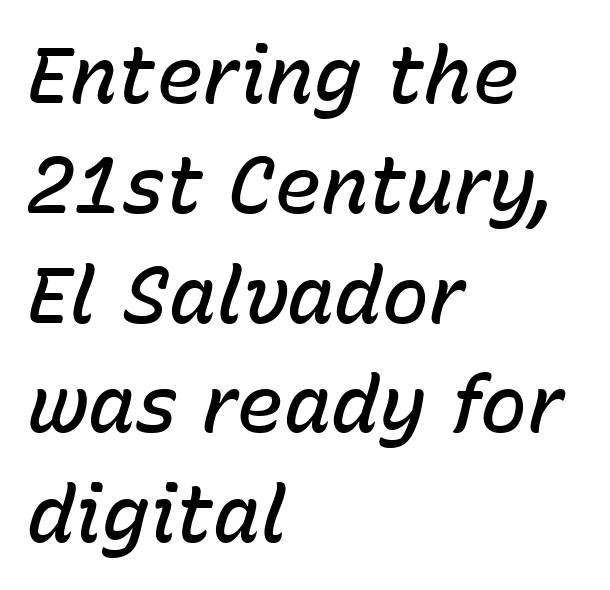
Q: Is the text bold? A: Semi-bold.
Q: Is the text italic (slanted)? A: Yes, it leans right by about 15 degrees.
Q: Is the text underlined? A: No.
Q: How is the paragraph aligned? A: Left-aligned.
Q: Is the spacing between letters normal or unusually wide? A: Normal.
Q: Is the spacing between lines tight, normal or loose? A: Normal.
Q: Width (condensed, normal, or wide)? A: Normal.
Q: Stroke contrast? A: Low.
Q: x-height? A: Medium.
Q: Monospaced? A: No.
